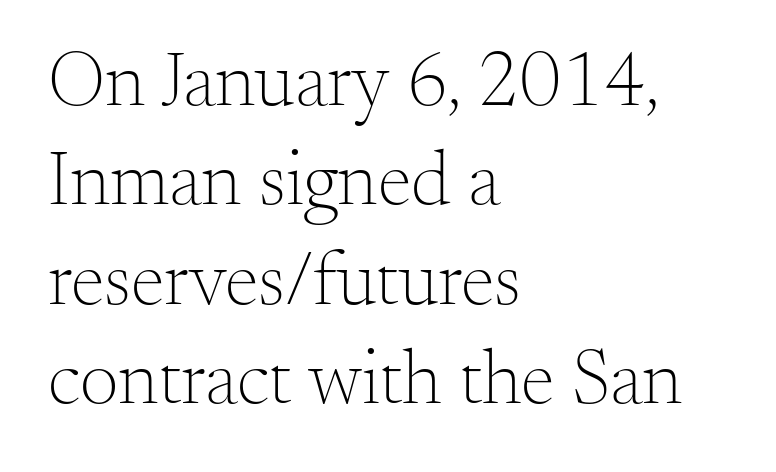
Q: Is the text bold? A: No.
Q: Is the text italic (slanted)? A: No, it is upright.
Q: Is the typeface a serif or a sans-serif typeface? A: Serif.
Q: Is the text underlined? A: No.
Q: How is the paragraph aligned? A: Left-aligned.
Q: Is the spacing between letters normal or unusually wide? A: Normal.
Q: Is the spacing between lines tight, normal or loose? A: Normal.
Q: Width (condensed, normal, or wide)? A: Normal.
Q: Stroke contrast? A: Medium.
Q: x-height? A: Small.
Q: Monospaced? A: No.
